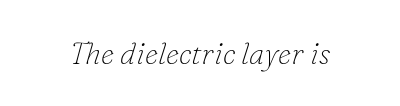
Q: Is the text bold? A: No.
Q: Is the text italic (slanted)? A: Yes, it leans right by about 16 degrees.
Q: Is the typeface a serif or a sans-serif typeface? A: Serif.
Q: Is the text underlined? A: No.
Q: Is the spacing between letters normal or unusually wide? A: Normal.
Q: Width (condensed, normal, or wide)? A: Normal.
Q: Stroke contrast? A: Low.
Q: x-height? A: Small.
Q: Monospaced? A: No.
